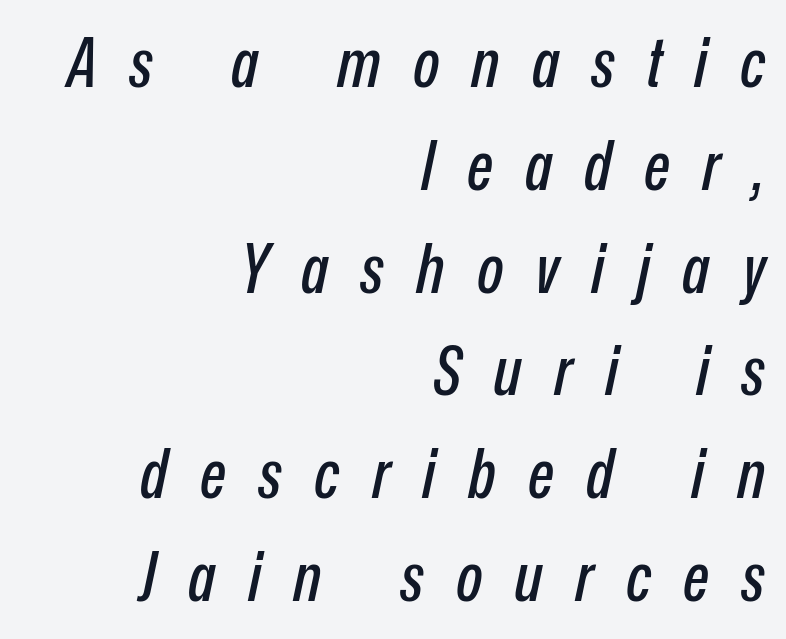
{"italic": "yes", "lean": "right", "slant_degrees": 12, "width": "condensed", "stroke_contrast": "low", "x_height": "medium", "monospaced": "no", "underline": "no", "align": "right", "line_spacing": "normal", "line_spacing_ratio": 1.49, "letter_spacing": "wide", "letter_spacing_em": 0.47, "glyph_px": 69}
